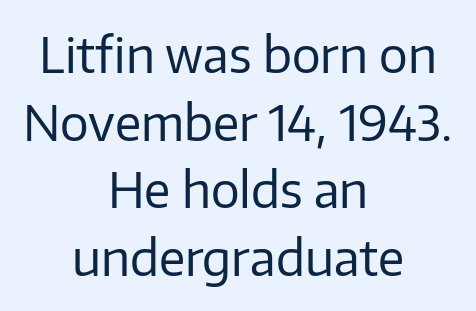
Q: Is the text bold? A: No.
Q: Is the text italic (slanted)? A: No, it is upright.
Q: Is the typeface a serif or a sans-serif typeface? A: Sans-serif.
Q: Is the text underlined? A: No.
Q: How is the paragraph aligned? A: Centered.
Q: Is the spacing between letters normal or unusually wide? A: Normal.
Q: Is the spacing between lines tight, normal or loose? A: Normal.
Q: Width (condensed, normal, or wide)? A: Normal.
Q: Stroke contrast? A: Low.
Q: x-height? A: Medium.
Q: Monospaced? A: No.
